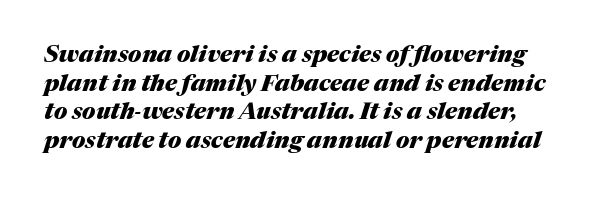
Caption: standard tracking, unaltered. The specimen reads as italic at a glance. In terms of weight, the rendering is a true, heavy bold. Any mark beneath the type? The region is blank.
